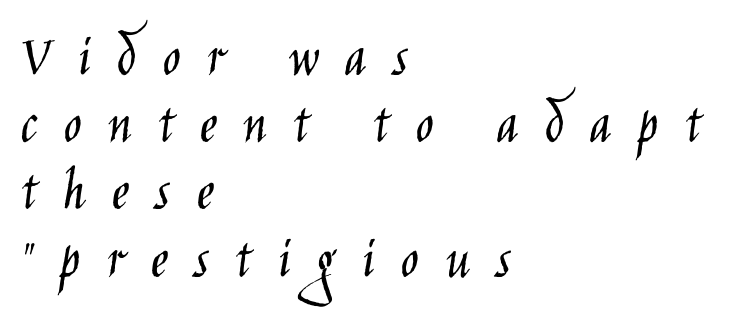
The image shows 60 px light, condensed sans-serif type; set left-aligned, tight line spacing (1.12x), unusually wide letter spacing (+0.43 em), not underlined; low stroke contrast and a large x-height.
